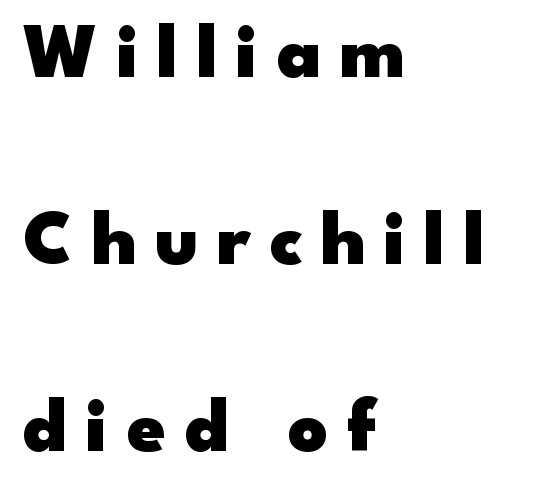
Pretty heavy lettering here — definitely bold. Reading down the column, the eye jumps a long way to each next line. This rendering uses left alignment, leaving the right contour irregular. When letters stand straight like this, we call the style roman or upright. These lines have a slow, spaced-out rhythm from letter to letter. Do the characters align in a grid? No, the font is proportional.
